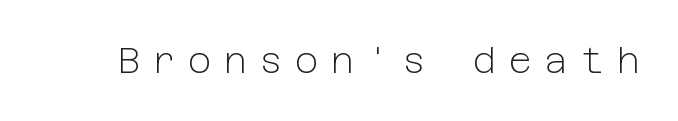
Q: Is the text bold? A: No.
Q: Is the text italic (slanted)? A: No, it is upright.
Q: Is the typeface a serif or a sans-serif typeface? A: Sans-serif.
Q: Is the text underlined? A: No.
Q: Is the spacing between letters normal or unusually wide? A: Unusually wide.
Q: Width (condensed, normal, or wide)? A: Normal.
Q: Stroke contrast? A: Low.
Q: x-height? A: Medium.
